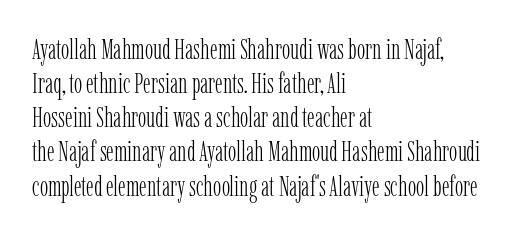
The image shows 28 px light, condensed serif type, upright; set left-aligned, line spacing 1.22x, normal letter spacing, not underlined; low stroke contrast and a medium x-height.
